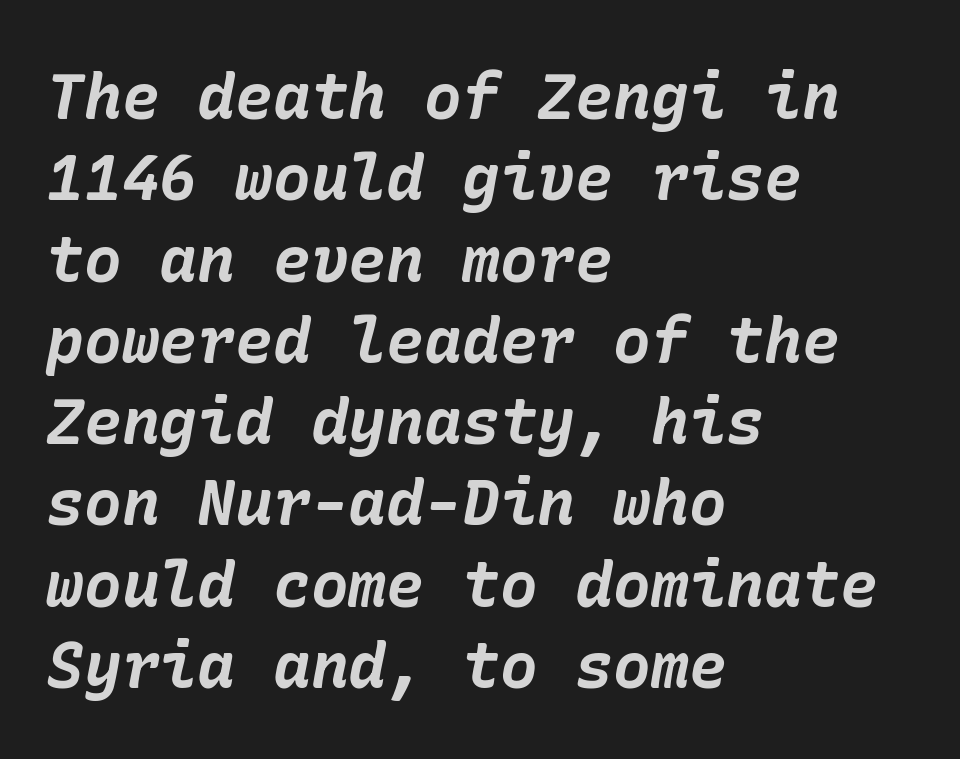
The image shows 63 px bold type, italic (leaning right); set left-aligned, normal line spacing (1.29x), normal letter spacing, not underlined; low stroke contrast and a medium x-height.
